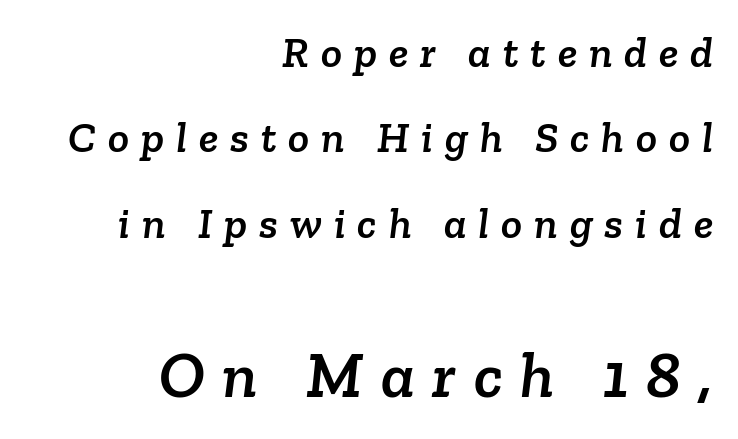
Q: Is the typeface a serif or a sans-serif typeface? A: Serif.
Q: Is the text underlined? A: No.
Q: How is the paragraph aligned? A: Right-aligned.
Q: Is the spacing between letters normal or unusually wide? A: Unusually wide.
Q: Is the spacing between lines tight, normal or loose? A: Loose.
Q: Which block of text is set in a larger size, the first (top) or the second (bottom)? A: The second (bottom) one.
Q: Width (condensed, normal, or wide)? A: Normal.
Q: Stroke contrast? A: Low.
Q: x-height? A: Medium.
Q: Monospaced? A: No.
